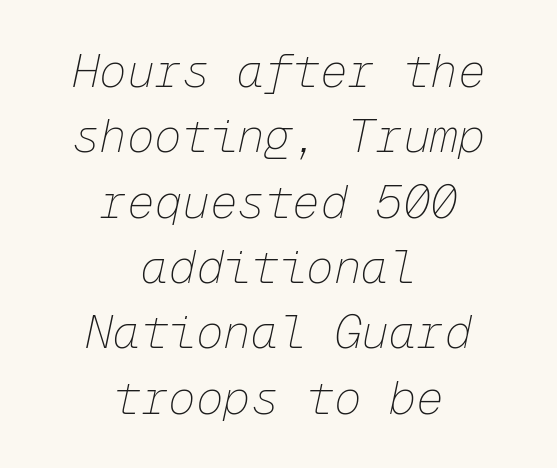
The image shows 46 px thin type, italic (leaning right), monospaced; set centered, normal line spacing (1.42x), normal letter spacing, not underlined; low stroke contrast and a medium x-height.
